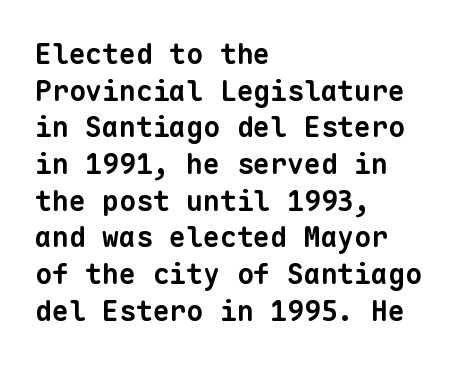
{"serif": "no", "bold": "yes", "weight": "bold", "width": "normal", "stroke_contrast": "low", "x_height": "medium", "monospaced": "yes", "underline": "no", "align": "left", "line_spacing": "normal", "line_spacing_ratio": 1.31, "letter_spacing": "normal", "letter_spacing_em": 0.0, "glyph_px": 28}
